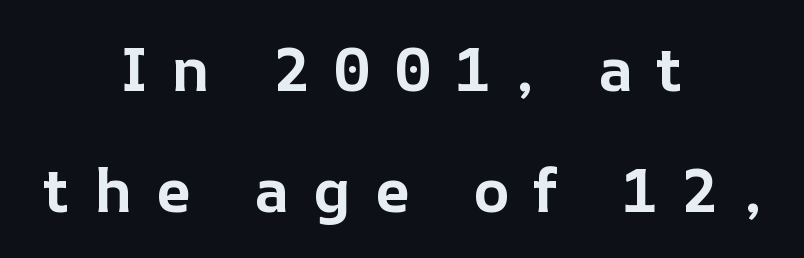
{"italic": "no", "bold": "yes", "weight": "bold", "width": "normal", "stroke_contrast": "low", "x_height": "medium", "monospaced": "no", "underline": "no", "align": "center", "line_spacing": "loose", "line_spacing_ratio": 1.99, "letter_spacing": "wide", "letter_spacing_em": 0.39, "glyph_px": 61}
